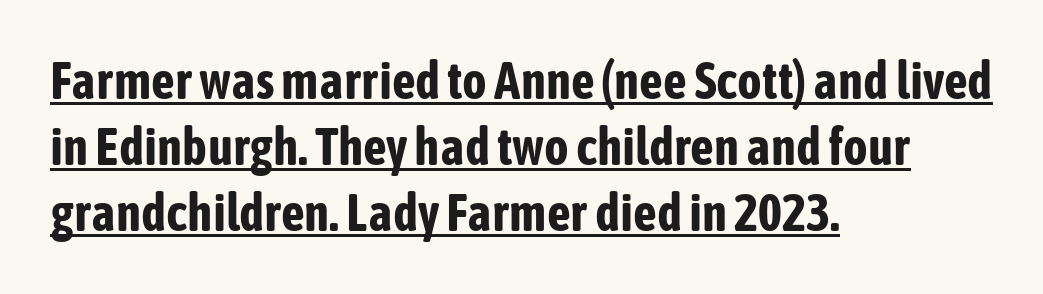
Q: Is the text bold? A: Yes.
Q: Is the text italic (slanted)? A: No, it is upright.
Q: Is the typeface a serif or a sans-serif typeface? A: Sans-serif.
Q: Is the text underlined? A: Yes.
Q: How is the paragraph aligned? A: Left-aligned.
Q: Is the spacing between letters normal or unusually wide? A: Normal.
Q: Is the spacing between lines tight, normal or loose? A: Normal.
Q: Width (condensed, normal, or wide)? A: Condensed.
Q: Stroke contrast? A: Low.
Q: x-height? A: Medium.
Q: Monospaced? A: No.
